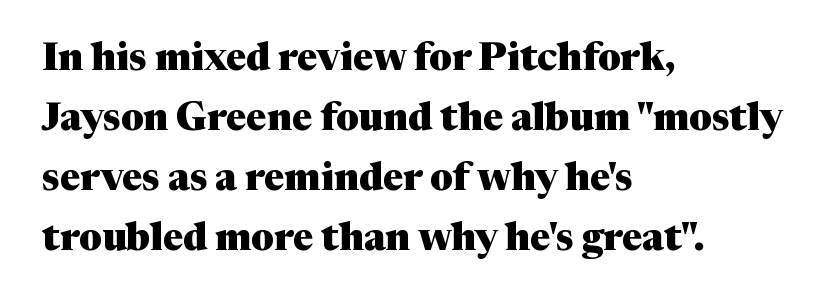
{"serif": "yes", "italic": "no", "bold": "yes", "weight": "heavy", "width": "normal", "stroke_contrast": "medium", "x_height": "medium", "monospaced": "no", "underline": "no", "align": "left", "line_spacing": "normal", "line_spacing_ratio": 1.58, "letter_spacing": "normal", "letter_spacing_em": 0.0, "glyph_px": 38}
